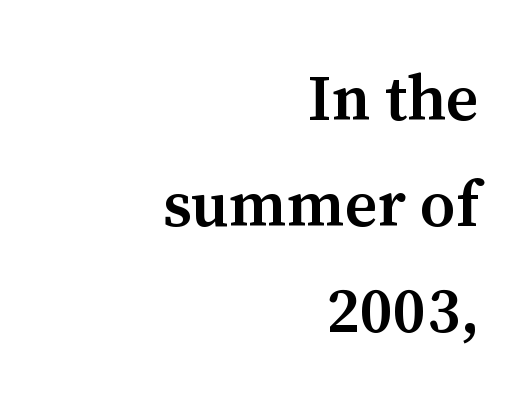
The rendering uses a semibold face; strokes are thickened but not to full bold. The rendering anchors every line to the right-hand side. Italic? Not at all — the glyphs are vertical. Honestly, there is no underline to notice here at all. Are there feet on the stems? There are — it's a serif.
